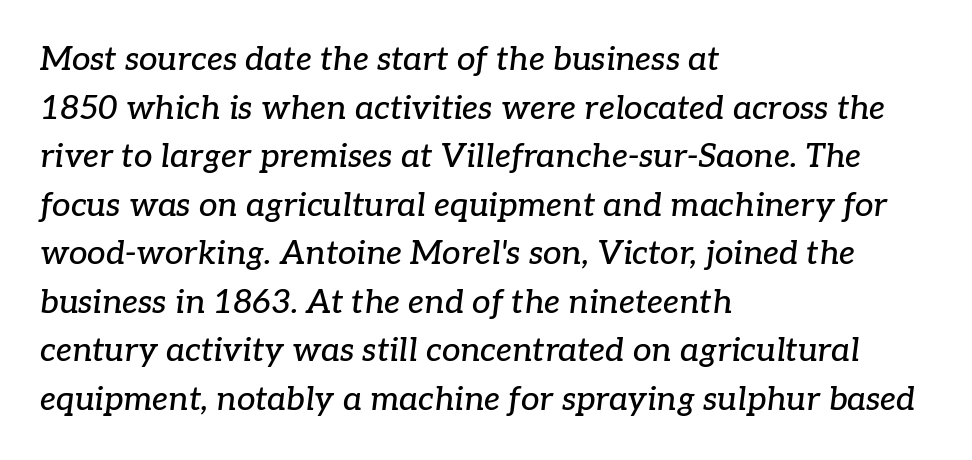
Normally led — the rows are evenly, conventionally spaced. Spacing verdict: proportional, widths tailored to each character. Casual observation: everything's shoved over to the left. Is the type slanted? Yes — the strokes lean at a clear angle.
